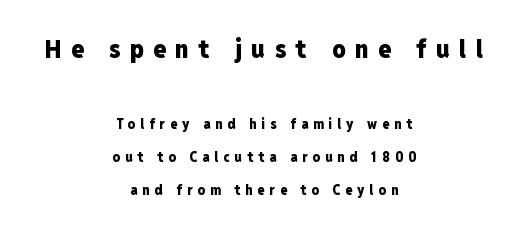
You could only call the tracking loose — the letters float apart. Widely set lines give the paragraph a tall, airy silhouette. Scale decreases going downward across the two blocks. Strong, thick strokes mark this as bold type.
